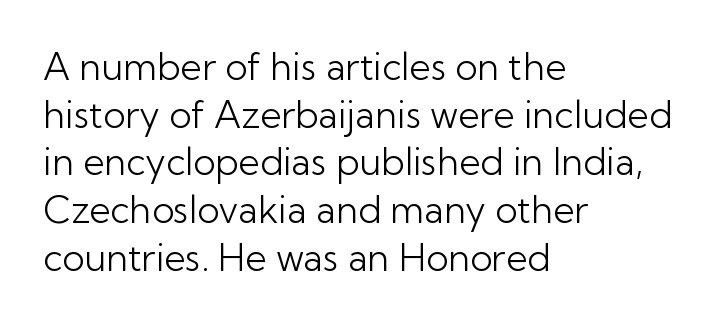
The letters advance in unequal steps, a hallmark of proportional type. Posture: straight, roman, zero tilt. This block has exactly the height ordinary leading produces. Left-aligned paragraph, ragged on the right. To sum up the face: it is a sans, with no serifs.
